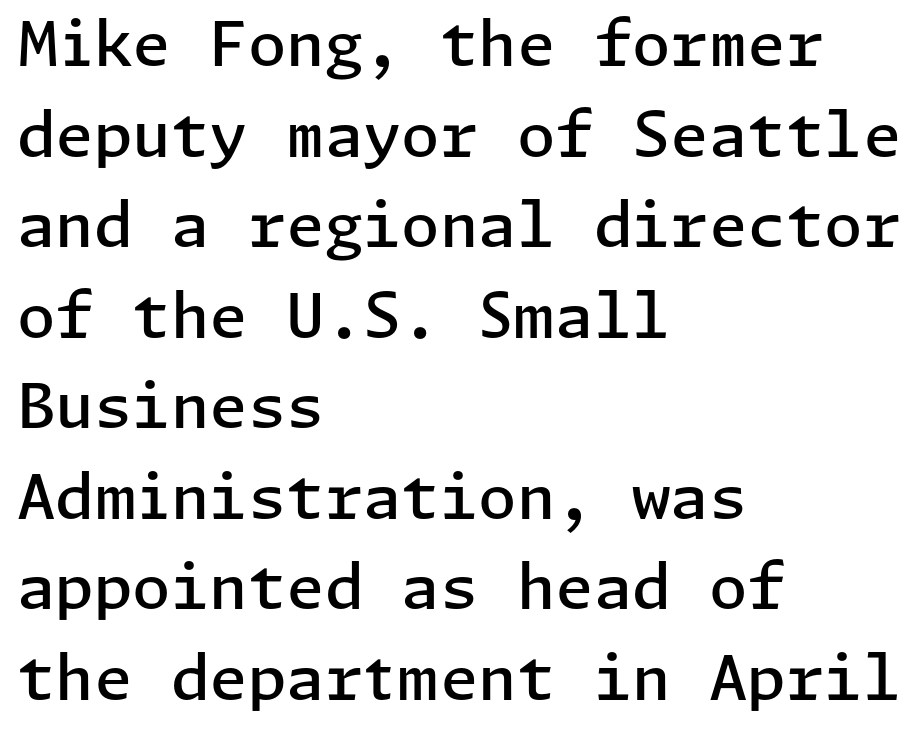
The image shows 62 px semibold sans-serif type, upright; set left-aligned, normal line spacing (1.46x), normal letter spacing, not underlined; low stroke contrast and a medium x-height.
